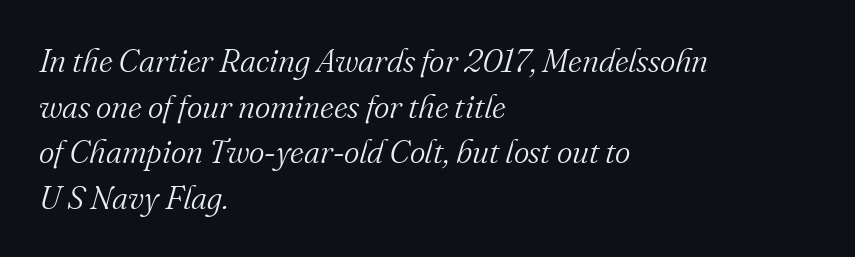
Each letter's strokes conclude with small projecting serifs. The gaps between neighbouring characters are ordinary and unremarkable. Posture: slanted. The face used here is proportionally spaced, like ordinary book or web type.
